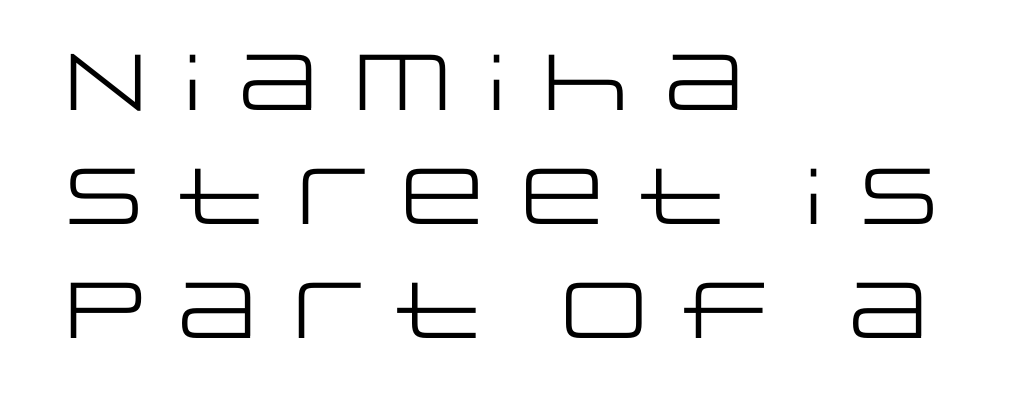
Q: Is the text bold? A: No.
Q: Is the text italic (slanted)? A: No, it is upright.
Q: Is the typeface a serif or a sans-serif typeface? A: Sans-serif.
Q: Is the text underlined? A: No.
Q: How is the paragraph aligned? A: Left-aligned.
Q: Is the spacing between letters normal or unusually wide? A: Normal.
Q: Is the spacing between lines tight, normal or loose? A: Normal.
Q: Width (condensed, normal, or wide)? A: Wide.
Q: Stroke contrast? A: Low.
Q: x-height? A: Large.
Q: Monospaced? A: No.
